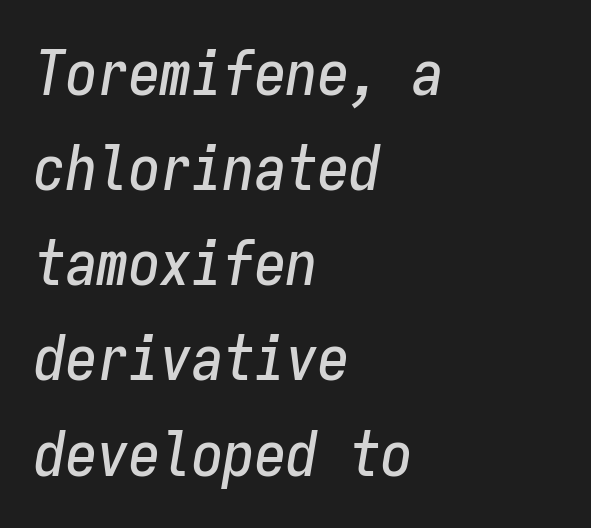
Q: Is the text italic (slanted)? A: Yes, it leans right by about 9 degrees.
Q: Is the text underlined? A: No.
Q: How is the paragraph aligned? A: Left-aligned.
Q: Is the spacing between letters normal or unusually wide? A: Normal.
Q: Is the spacing between lines tight, normal or loose? A: Normal.
Q: Width (condensed, normal, or wide)? A: Condensed.
Q: Stroke contrast? A: Low.
Q: x-height? A: Medium.
Q: Monospaced? A: Yes.
